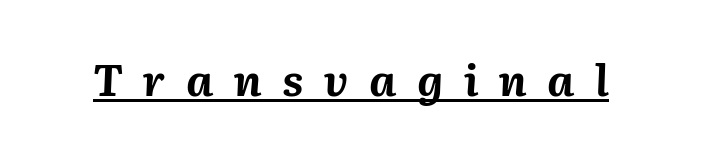
The image shows 43 px bold type, italic (leaning right); set unusually wide letter spacing (+0.48 em), underlined; medium stroke contrast and a medium x-height.
